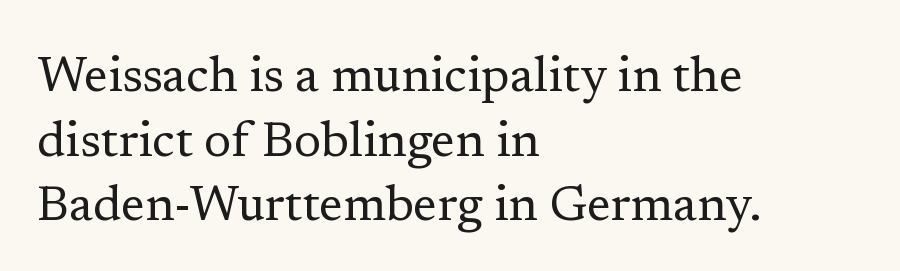
The image shows 49 px regular-weight serif type, upright; set left-aligned, normal line spacing (1.32x), normal letter spacing, not underlined; low stroke contrast and a medium x-height.
